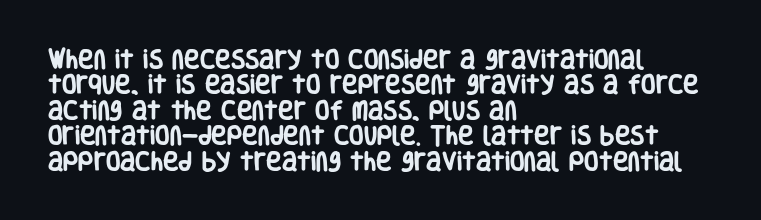
{"italic": "no", "bold": "yes", "underline": "no", "align": "left", "line_spacing_ratio": 1.21, "letter_spacing": "normal", "letter_spacing_em": 0.0, "glyph_px": 21}
